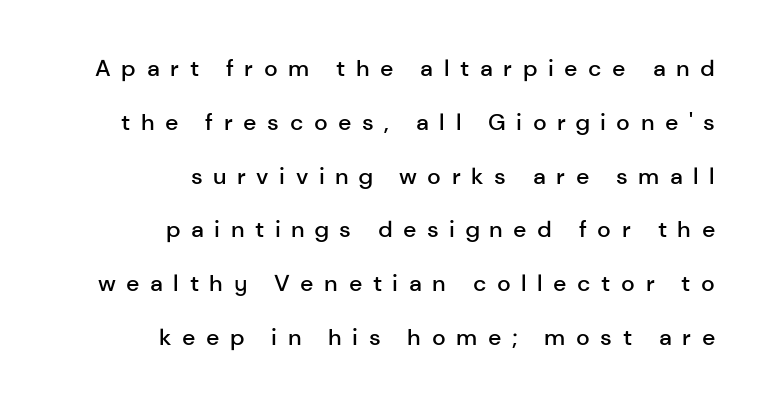
The image shows 23 px text type, upright; set right-aligned, loose line spacing (2.34x), unusually wide letter spacing (+0.46 em), not underlined.
